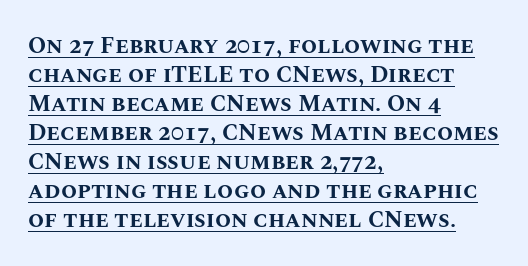
{"italic": "no", "bold": "yes", "underline": "yes", "align": "left", "line_spacing": "normal", "line_spacing_ratio": 1.26, "letter_spacing": "normal", "letter_spacing_em": 0.0, "glyph_px": 23}
